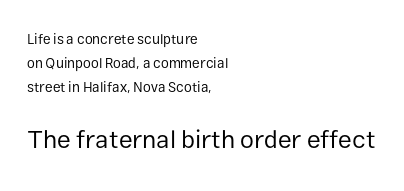
The font sits on the lighter half of the weight spectrum, regular included. Descender tails drop into unmarked territory. Observe the ordinary spacing: letters are neighbours, not strangers. Size contrast runs from small at the top to large at the bottom. These lines sit exactly where default settings would place them. The axis of the letterforms is exactly vertical.
